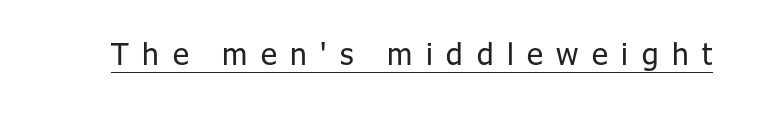
The face used here appears with an underline applied. Type style note: lacks serifs. Proportional: the letters do not fall into vertical columns. The horizontal fit of the characters is loose and conspicuously gappy. No extra ink here — the face is not bold.
